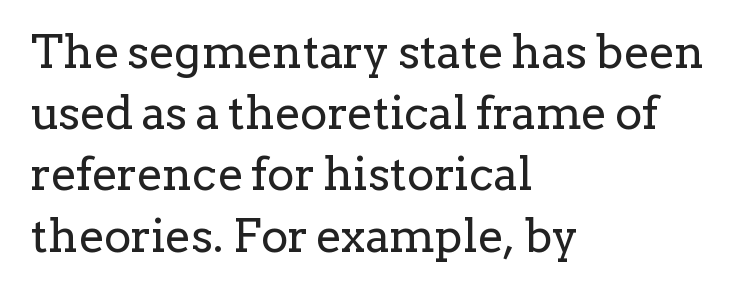
{"serif": "yes", "italic": "no", "bold": "no", "weight": "regular", "width": "normal", "stroke_contrast": "low", "x_height": "medium", "monospaced": "no", "underline": "no", "align": "left", "line_spacing": "normal", "line_spacing_ratio": 1.33, "letter_spacing": "normal", "letter_spacing_em": 0.0, "glyph_px": 46}
